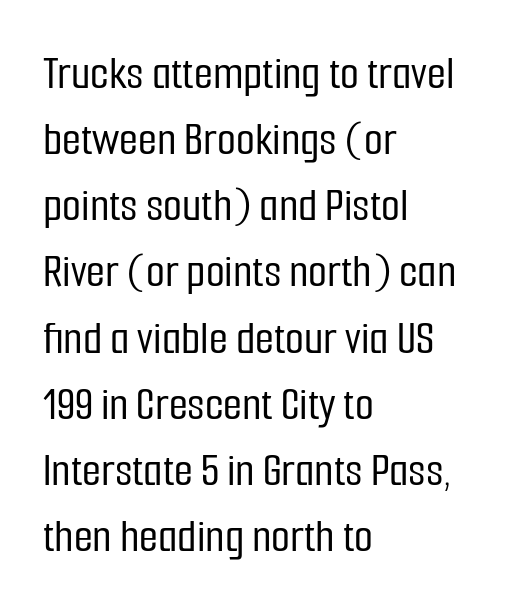
These lines are composed in type without serifs. The rows are spaced the way most documents space them. If you drew a line through each stem, it would be perfectly vertical. Nobody touched the tracking dial on this one. Think of a printed novel: that variable character pitch is what you see here.
